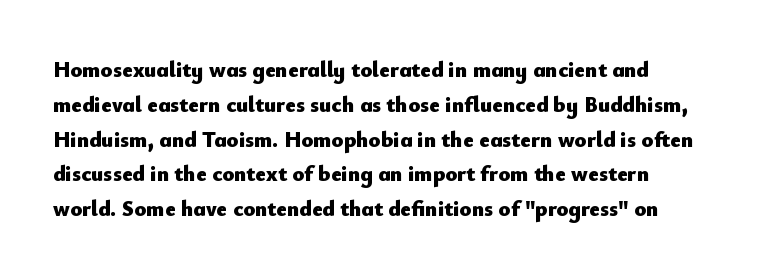
Q: Is the text bold? A: Yes.
Q: Is the text italic (slanted)? A: No, it is upright.
Q: Is the text underlined? A: No.
Q: How is the paragraph aligned? A: Left-aligned.
Q: Is the spacing between letters normal or unusually wide? A: Normal.
Q: Is the spacing between lines tight, normal or loose? A: Normal.
